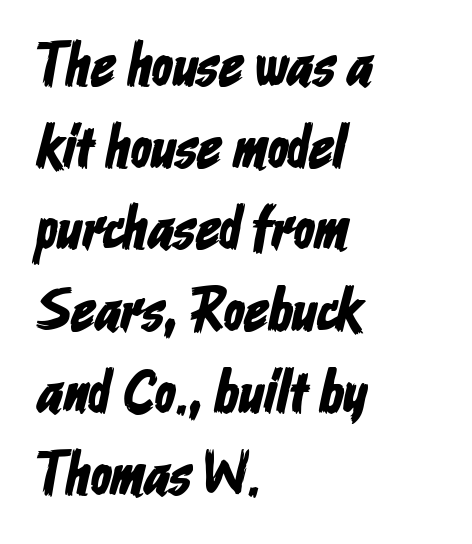
The image shows 61 px condensed sans-serif type; set left-aligned, normal line spacing (1.34x), normal letter spacing, not underlined; low stroke contrast and a medium x-height.
